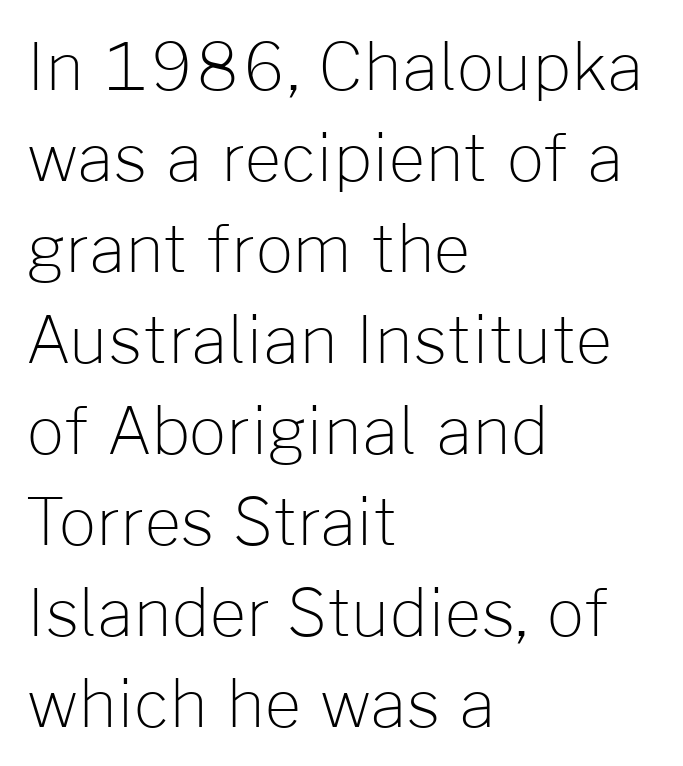
{"serif": "no", "italic": "no", "bold": "no", "weight": "light", "width": "normal", "stroke_contrast": "low", "x_height": "medium", "monospaced": "no", "underline": "no", "align": "left", "line_spacing": "normal", "line_spacing_ratio": 1.4, "letter_spacing": "normal", "letter_spacing_em": 0.0, "glyph_px": 65}
